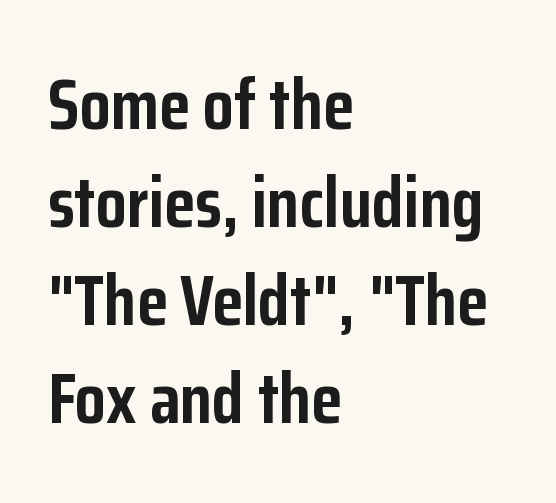
Q: Is the text bold? A: Yes.
Q: Is the text italic (slanted)? A: No, it is upright.
Q: Is the typeface a serif or a sans-serif typeface? A: Sans-serif.
Q: Is the text underlined? A: No.
Q: How is the paragraph aligned? A: Left-aligned.
Q: Is the spacing between letters normal or unusually wide? A: Normal.
Q: Is the spacing between lines tight, normal or loose? A: Normal.
Q: Width (condensed, normal, or wide)? A: Condensed.
Q: Stroke contrast? A: Low.
Q: x-height? A: Medium.
Q: Monospaced? A: No.
